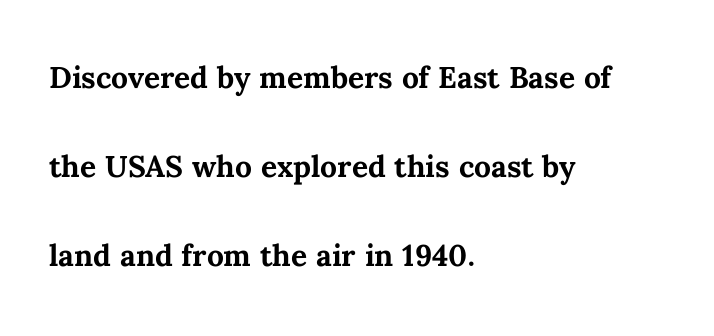
The image shows 40 px semibold type, upright; set left-aligned, loose line spacing (2.22x), normal letter spacing, not underlined; medium stroke contrast and a medium x-height.
